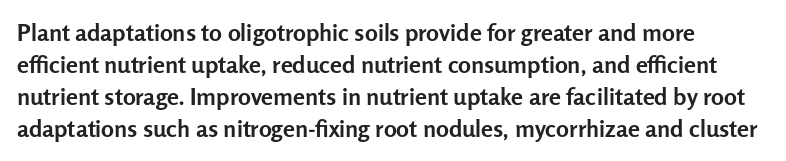
The characters look thick and weighty, a clear bold. Designer's note — italics off, roman on. Tracking here is standard; glyphs follow each other at the usual distance. Rule under the text: the space is simply empty.
